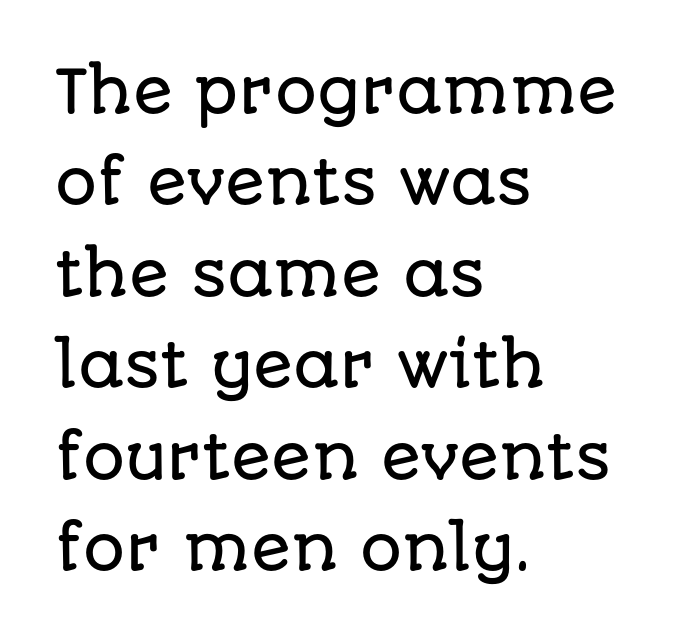
The image shows 59 px sans-serif type, upright; set left-aligned, normal line spacing (1.55x), normal letter spacing, not underlined; low stroke contrast and a large x-height.
